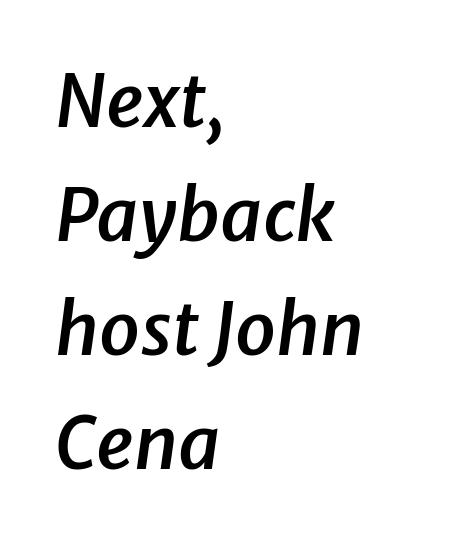
Does the copy run flush right? No — it runs flush left. Look at the tracking — it's just the regular setting, nothing added. Check under the words: just untouched page. The whole block is typeset with a tilt.
